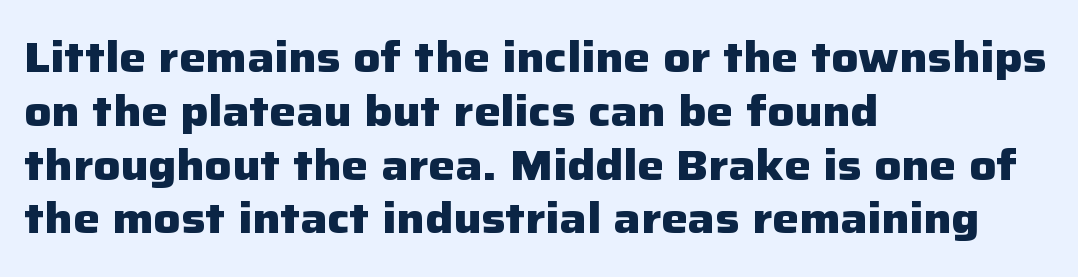
The image shows 42 px heavy sans-serif type, upright; set left-aligned, normal line spacing (1.28x), normal letter spacing, not underlined; low stroke contrast and a medium x-height.
